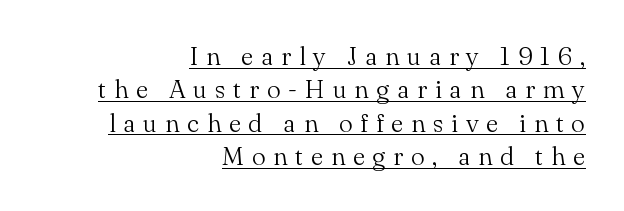
Q: Is the text bold? A: No.
Q: Is the text italic (slanted)? A: No, it is upright.
Q: Is the text underlined? A: Yes.
Q: How is the paragraph aligned? A: Right-aligned.
Q: Is the spacing between letters normal or unusually wide? A: Unusually wide.
Q: Is the spacing between lines tight, normal or loose? A: Normal.
